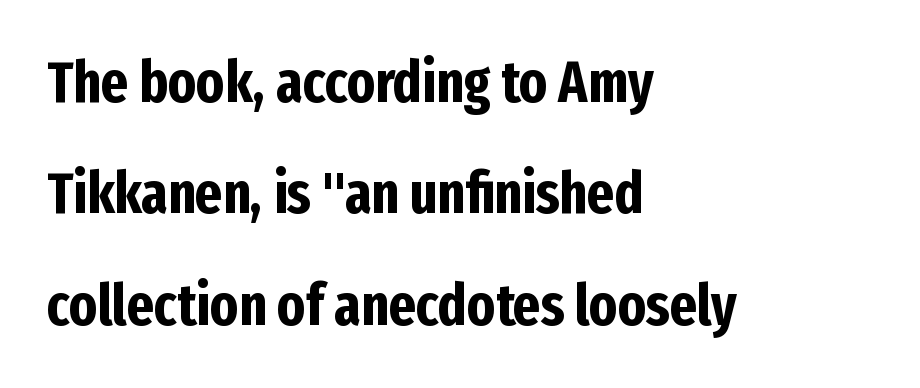
Q: Is the text bold? A: Yes.
Q: Is the text italic (slanted)? A: No, it is upright.
Q: Is the typeface a serif or a sans-serif typeface? A: Sans-serif.
Q: Is the text underlined? A: No.
Q: How is the paragraph aligned? A: Left-aligned.
Q: Is the spacing between letters normal or unusually wide? A: Normal.
Q: Is the spacing between lines tight, normal or loose? A: Loose.
Q: Width (condensed, normal, or wide)? A: Condensed.
Q: Stroke contrast? A: Low.
Q: x-height? A: Medium.
Q: Monospaced? A: No.
